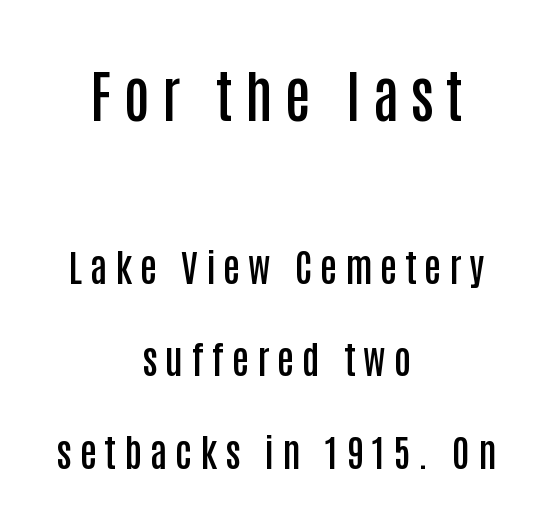
The strip under each line holds only bare page. Students, this is semibold: more ink than regular, less than bold. Horizontally, the lines are justified to the midpoint only. Is there much room between lines? Yes — plenty of vertical air separates them.
